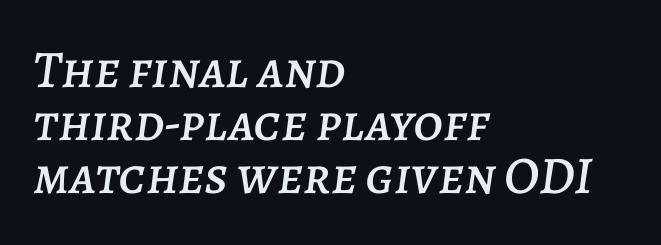
Q: Is the text italic (slanted)? A: Yes, it leans right by about 7 degrees.
Q: Is the text underlined? A: No.
Q: How is the paragraph aligned? A: Left-aligned.
Q: Is the spacing between letters normal or unusually wide? A: Normal.
Q: Is the spacing between lines tight, normal or loose? A: Tight.
Q: Width (condensed, normal, or wide)? A: Normal.
Q: Stroke contrast? A: Low.
Q: x-height? A: Large.
Q: Monospaced? A: No.
